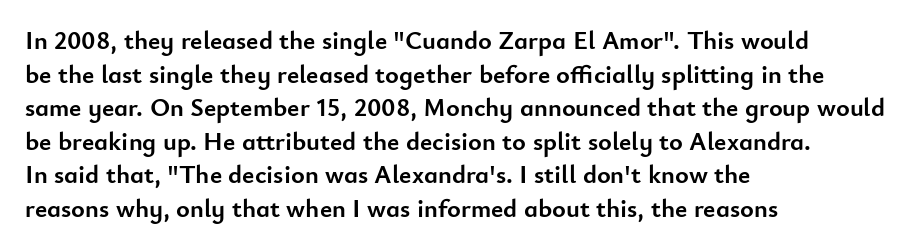
{"italic": "no", "bold": "yes", "underline": "no", "align": "left", "line_spacing": "normal", "line_spacing_ratio": 1.29, "letter_spacing": "normal", "letter_spacing_em": 0.0, "glyph_px": 26}
